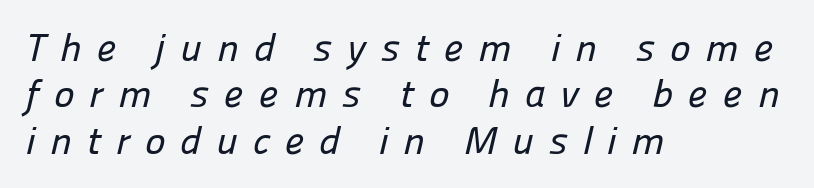
The image shows 39 px sans-serif type; set left-aligned, line spacing 1.19x, unusually wide letter spacing (+0.38 em), not underlined; low stroke contrast and a medium x-height.
